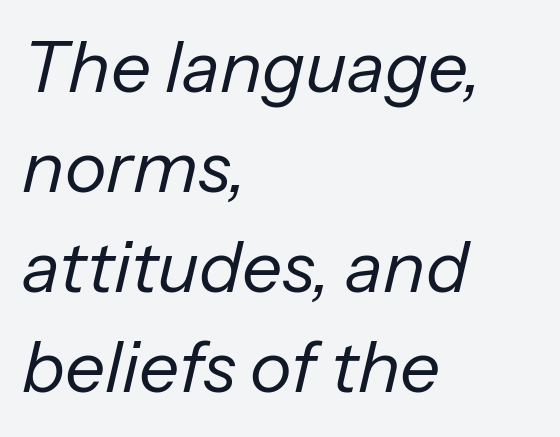
Is this a fixed-width face? No — the glyphs have proportional, varying widths. There is no visible air inserted between adjacent glyphs. Lines of text with bare space underneath. Is the block centered? No — it sits flush against the left margin. Interline gaps are of average width in this sample.
